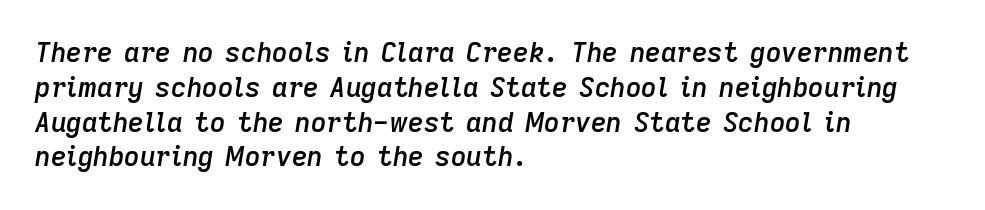
{"italic": "yes", "lean": "right", "slant_degrees": 9, "bold": "semi", "underline": "no", "align": "left", "line_spacing": "normal", "line_spacing_ratio": 1.29, "letter_spacing": "normal", "letter_spacing_em": 0.0, "glyph_px": 27}
